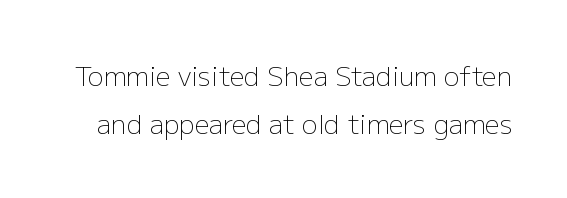
{"italic": "no", "bold": "no", "underline": "no", "line_spacing_ratio": 1.86, "letter_spacing": "normal", "letter_spacing_em": 0.0, "glyph_px": 26}
